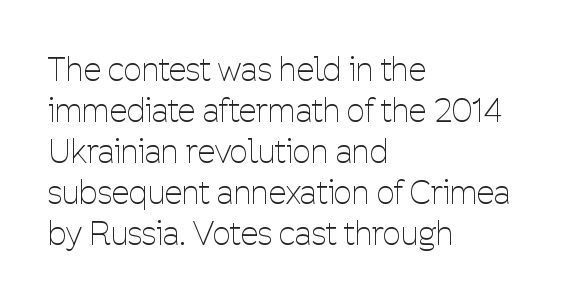
Q: Is the text bold? A: No.
Q: Is the text italic (slanted)? A: No, it is upright.
Q: Is the typeface a serif or a sans-serif typeface? A: Sans-serif.
Q: Is the text underlined? A: No.
Q: How is the paragraph aligned? A: Left-aligned.
Q: Is the spacing between letters normal or unusually wide? A: Normal.
Q: Is the spacing between lines tight, normal or loose? A: Normal.
Q: Width (condensed, normal, or wide)? A: Condensed.
Q: Stroke contrast? A: Low.
Q: x-height? A: Medium.
Q: Monospaced? A: No.
